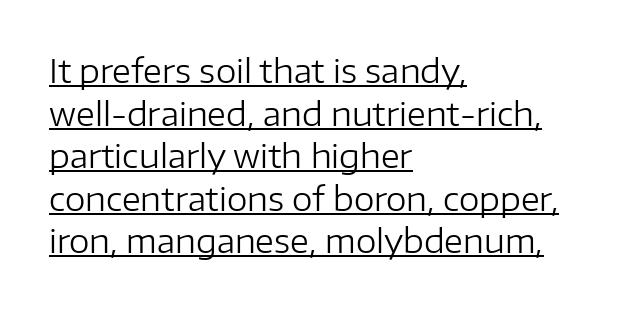
Nobody touched the tracking dial on this one. Serif or sans? Sans — the stroke terminals are bare. Line spacing here is normal. Caption: multi-line text, flush left, ragged right. Weight: regular or lighter.
